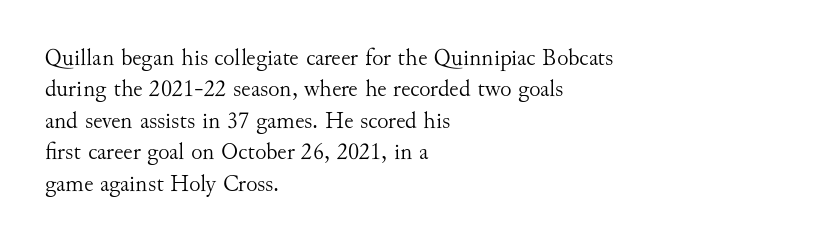
Q: Is the text bold? A: No.
Q: Is the text italic (slanted)? A: No, it is upright.
Q: Is the text underlined? A: No.
Q: How is the paragraph aligned? A: Left-aligned.
Q: Is the spacing between letters normal or unusually wide? A: Normal.
Q: Is the spacing between lines tight, normal or loose? A: Normal.
